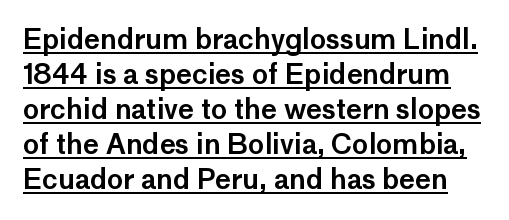
Q: Is the text italic (slanted)? A: No, it is upright.
Q: Is the text underlined? A: Yes.
Q: Is the spacing between letters normal or unusually wide? A: Normal.
Q: Is the spacing between lines tight, normal or loose? A: Normal.
